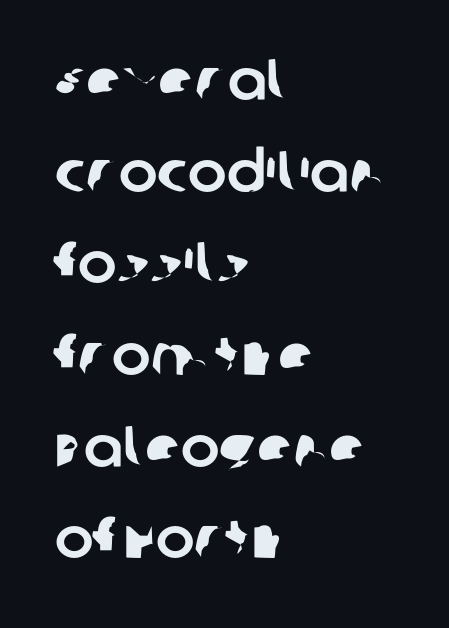
Q: Is the typeface a serif or a sans-serif typeface? A: Sans-serif.
Q: Is the text underlined? A: No.
Q: How is the paragraph aligned? A: Left-aligned.
Q: Is the spacing between letters normal or unusually wide? A: Normal.
Q: Is the spacing between lines tight, normal or loose? A: Normal.
Q: Width (condensed, normal, or wide)? A: Normal.
Q: Stroke contrast? A: Low.
Q: x-height? A: Large.
Q: Monospaced? A: No.
